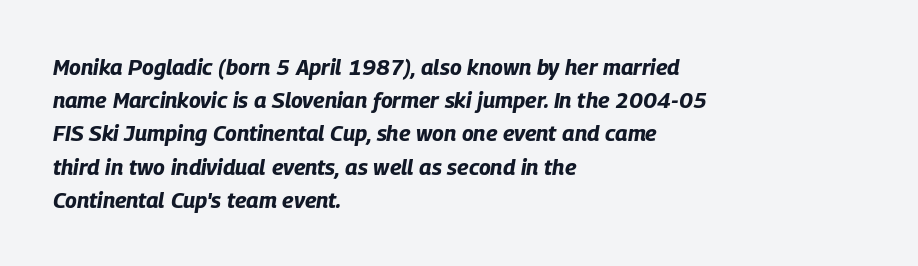
{"italic": "yes", "lean": "right", "slant_degrees": 9, "bold": "yes", "underline": "no", "align": "left", "line_spacing": "normal", "line_spacing_ratio": 1.51, "letter_spacing": "normal", "letter_spacing_em": 0.0, "glyph_px": 22}
